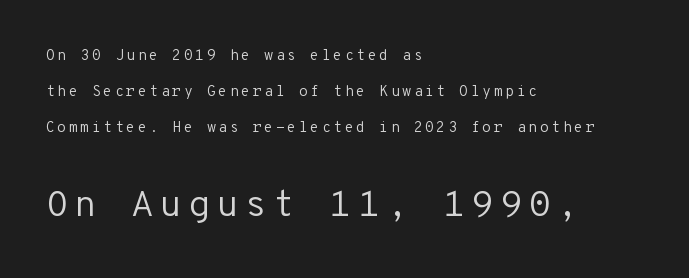
The image shows 37 px regular-weight sans-serif type, upright, monospaced; set left-aligned, loose line spacing (2.39x), not underlined; the second (bottom) block is 2.47x larger; low stroke contrast and a medium x-height.
